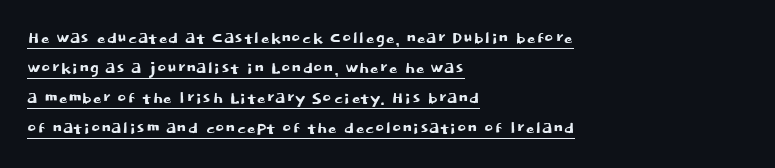
The image shows 22 px text type, upright; set left-aligned, normal line spacing (1.37x), normal letter spacing, underlined.
